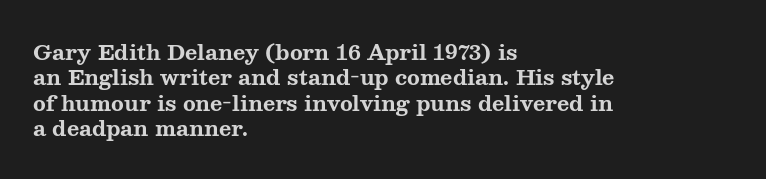
The image shows 21 px bold type, upright; set left-aligned, line spacing 1.21x, normal letter spacing, not underlined.
